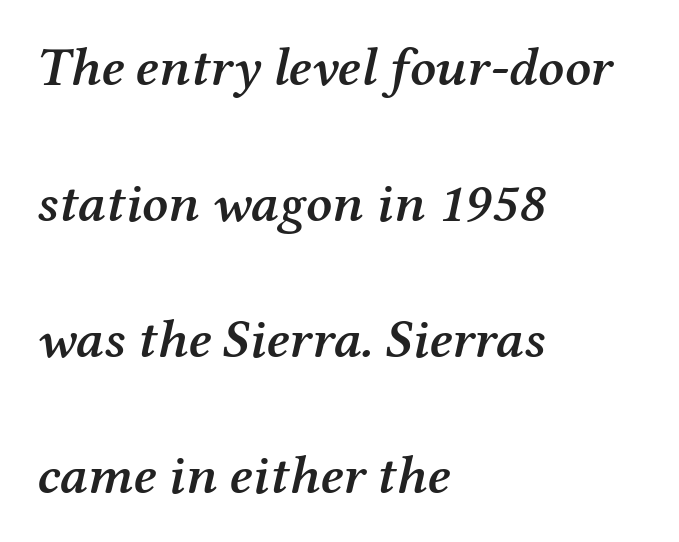
Q: Is the text bold? A: Semi-bold.
Q: Is the text italic (slanted)? A: Yes, it leans right by about 12 degrees.
Q: Is the typeface a serif or a sans-serif typeface? A: Serif.
Q: Is the text underlined? A: No.
Q: How is the paragraph aligned? A: Left-aligned.
Q: Is the spacing between letters normal or unusually wide? A: Normal.
Q: Is the spacing between lines tight, normal or loose? A: Loose.
Q: Width (condensed, normal, or wide)? A: Normal.
Q: Stroke contrast? A: Medium.
Q: x-height? A: Medium.
Q: Monospaced? A: No.
